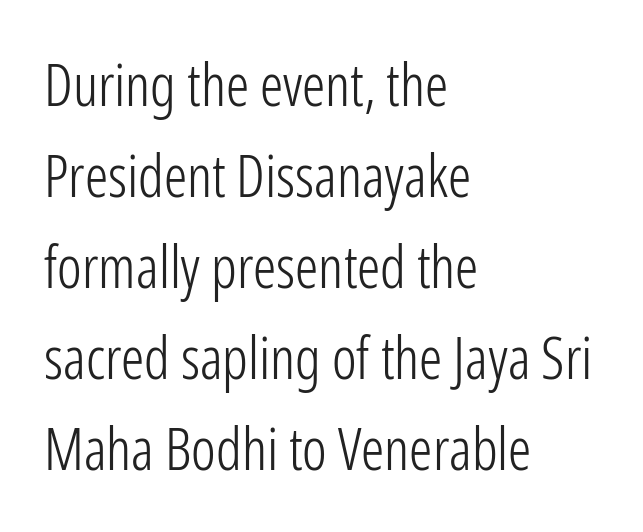
{"serif": "no", "italic": "no", "bold": "no", "weight": "light", "width": "condensed", "stroke_contrast": "low", "x_height": "medium", "monospaced": "no", "underline": "no", "align": "left", "line_spacing": "normal", "line_spacing_ratio": 1.57, "letter_spacing": "normal", "letter_spacing_em": 0.0, "glyph_px": 58}
